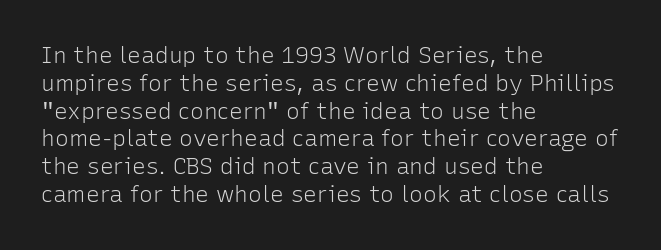
Q: Is the text bold? A: No.
Q: Is the text italic (slanted)? A: No, it is upright.
Q: Is the text underlined? A: No.
Q: How is the paragraph aligned? A: Left-aligned.
Q: Is the spacing between letters normal or unusually wide? A: Normal.
